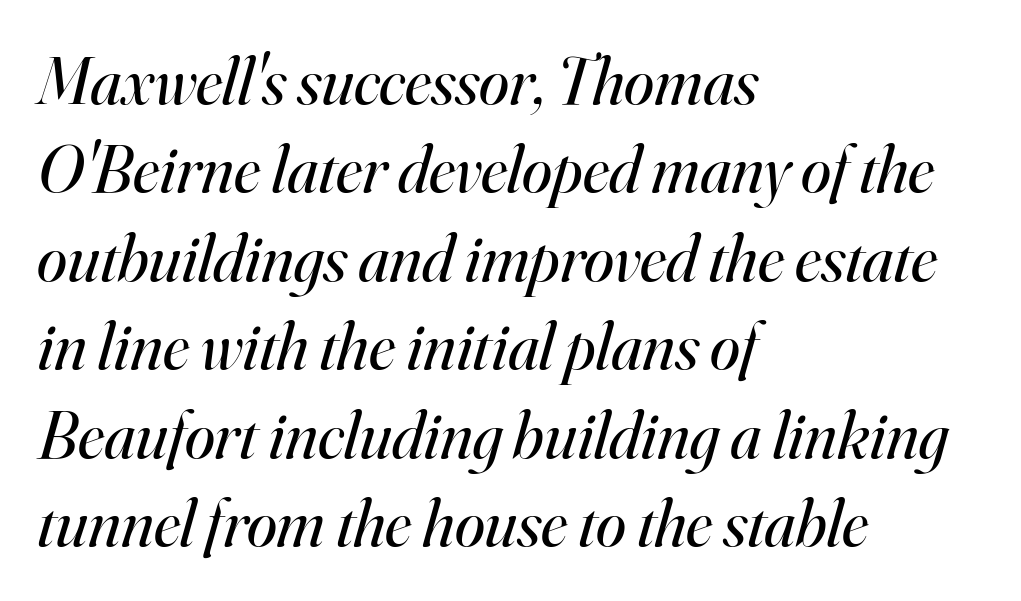
Layout note: lines flush left. Horizontal bands of white between lines are of average thickness. Note the varied advance widths — an 'i' is clearly narrower than an 'm'. The letters carry serifs — small finishing strokes at the ends of their stems.
